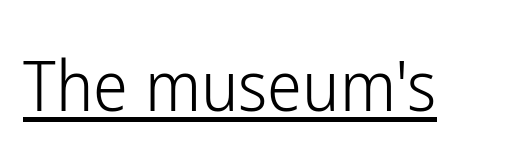
Font category for this specimen: sans-serif. Italic: no, the glyphs are upright roman. Underlining? Definitely there. The passage shown is not bold in any degree.
